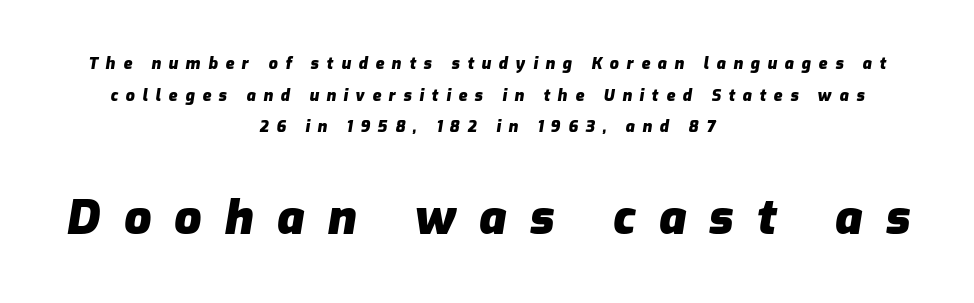
{"italic": "yes", "lean": "right", "slant_degrees": 9, "bold": "yes", "weight": "heavy", "width": "normal", "stroke_contrast": "low", "x_height": "medium", "monospaced": "no", "underline": "no", "align": "center", "line_spacing": "loose", "line_spacing_ratio": 1.98, "letter_spacing": "wide", "letter_spacing_em": 0.48, "larger_block": "second", "size_ratio": 3.0, "glyph_px": 48}
